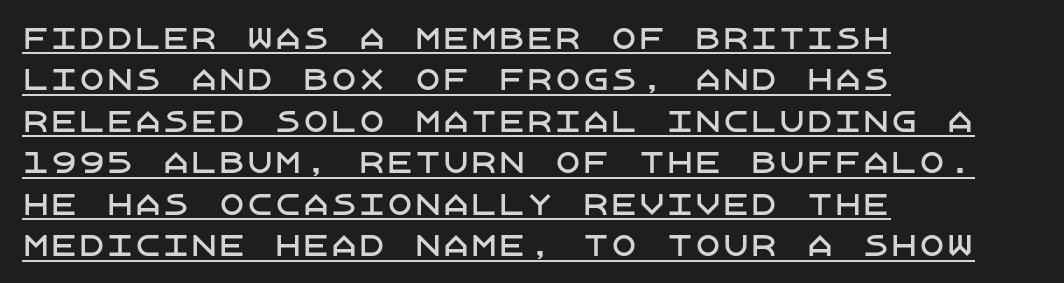
The image shows 28 px sans-serif type, upright; set left-aligned, normal line spacing (1.48x), normal letter spacing, underlined; low stroke contrast and a large x-height.
